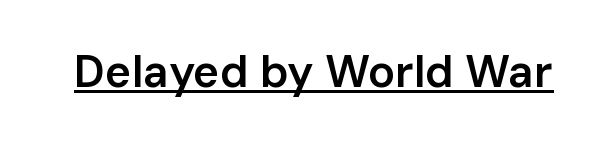
{"serif": "no", "italic": "no", "bold": "semi", "weight": "semibold", "width": "normal", "stroke_contrast": "low", "x_height": "medium", "monospaced": "no", "underline": "yes", "letter_spacing": "normal", "letter_spacing_em": 0.0, "glyph_px": 45}
